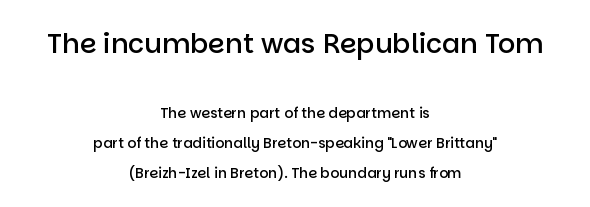
Q: Is the text bold? A: Semi-bold.
Q: Is the text italic (slanted)? A: No, it is upright.
Q: Is the text underlined? A: No.
Q: How is the paragraph aligned? A: Centered.
Q: Is the spacing between letters normal or unusually wide? A: Normal.
Q: Is the spacing between lines tight, normal or loose? A: Loose.
Q: Which block of text is set in a larger size, the first (top) or the second (bottom)? A: The first (top) one.
